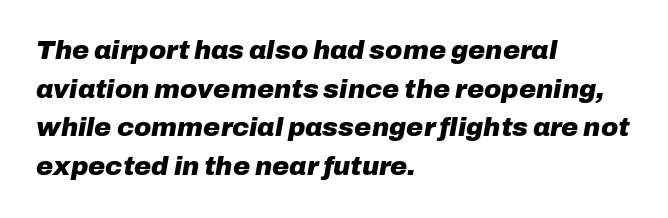
Vertical spacing — default. Is the type slanted? Yes — the strokes lean at a clear angle. The compositor pushed each line to the left boundary. The gaps between neighbouring characters are ordinary and unremarkable.
